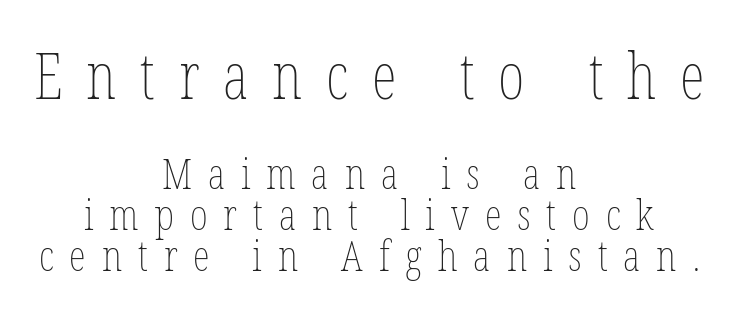
{"italic": "no", "bold": "no", "weight": "thin", "width": "condensed", "stroke_contrast": "low", "x_height": "medium", "monospaced": "no", "underline": "no", "align": "center", "line_spacing": "tight", "line_spacing_ratio": 0.96, "letter_spacing": "wide", "letter_spacing_em": 0.37, "larger_block": "first", "size_ratio": 1.49, "glyph_px": 64}
